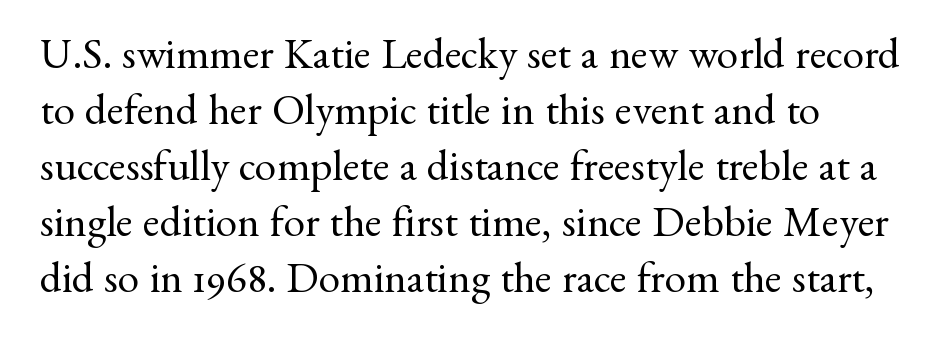
Q: Is the text bold? A: No.
Q: Is the text italic (slanted)? A: No, it is upright.
Q: Is the typeface a serif or a sans-serif typeface? A: Serif.
Q: Is the text underlined? A: No.
Q: Is the spacing between letters normal or unusually wide? A: Normal.
Q: Is the spacing between lines tight, normal or loose? A: Normal.
Q: Width (condensed, normal, or wide)? A: Normal.
Q: Stroke contrast? A: Medium.
Q: x-height? A: Small.
Q: Monospaced? A: No.
